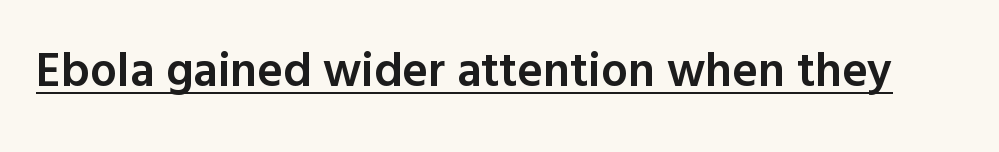
Q: Is the text bold? A: Semi-bold.
Q: Is the text italic (slanted)? A: No, it is upright.
Q: Is the typeface a serif or a sans-serif typeface? A: Sans-serif.
Q: Is the text underlined? A: Yes.
Q: Is the spacing between letters normal or unusually wide? A: Normal.
Q: Width (condensed, normal, or wide)? A: Normal.
Q: x-height? A: Medium.
Q: Monospaced? A: No.
